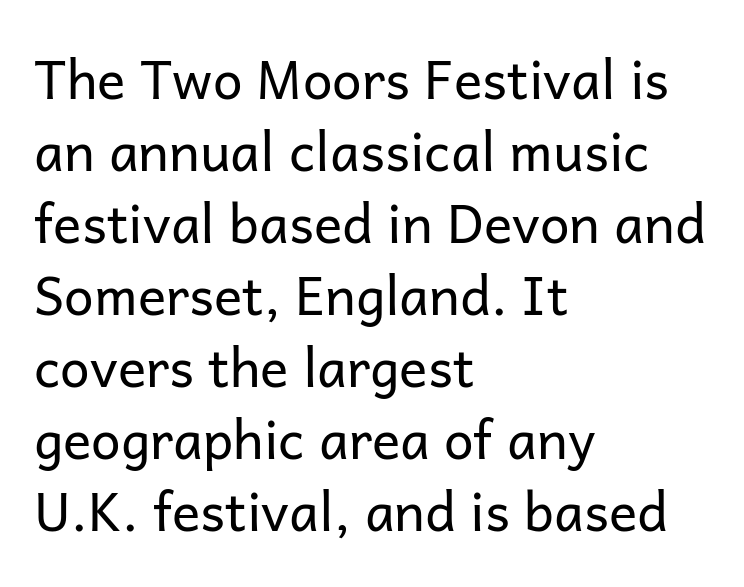
A roman cut, with each character standing at attention. Honestly, the letter spacing is just normal — you wouldn't notice it. Baseline-to-baseline distance is the conventional proportion of letter height. Unlike a traditional serif, this face leaves its strokes unadorned. Leftover space on each line is placed entirely after the last word. Here the designer chose a conventional face with non-uniform glyph widths.
